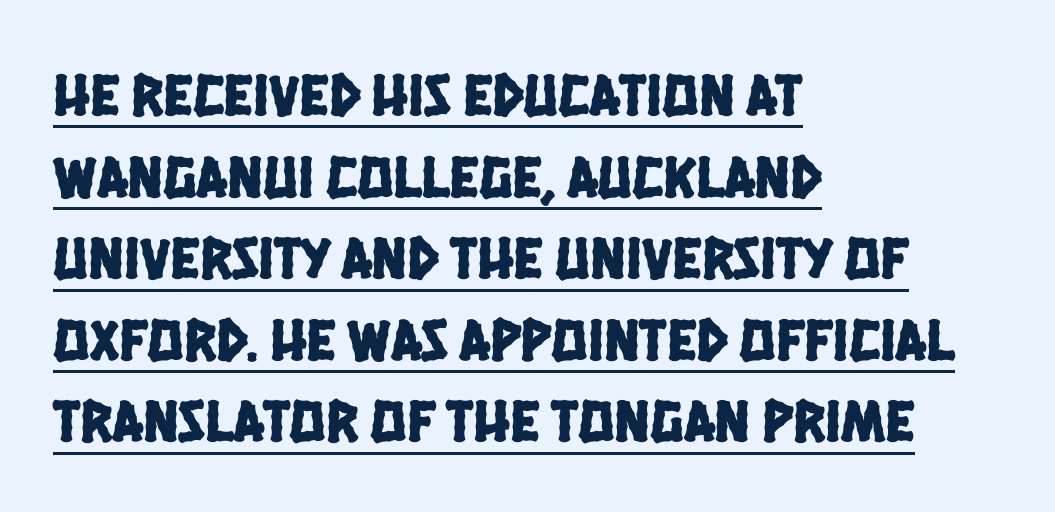
{"serif": "no", "width": "condensed", "stroke_contrast": "low", "x_height": "large", "monospaced": "no", "underline": "yes", "align": "left", "line_spacing": "normal", "line_spacing_ratio": 1.36, "letter_spacing": "normal", "letter_spacing_em": 0.0, "glyph_px": 60}
